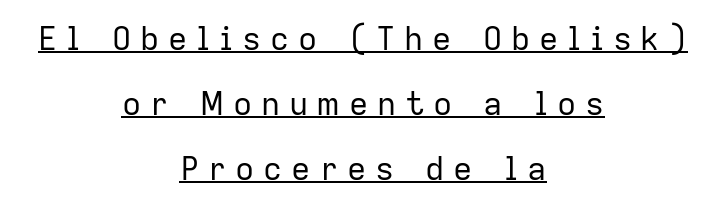
Q: Is the text bold? A: No.
Q: Is the text italic (slanted)? A: No, it is upright.
Q: Is the typeface a serif or a sans-serif typeface? A: Sans-serif.
Q: Is the text underlined? A: Yes.
Q: How is the paragraph aligned? A: Centered.
Q: Is the spacing between letters normal or unusually wide? A: Unusually wide.
Q: Is the spacing between lines tight, normal or loose? A: Loose.
Q: Width (condensed, normal, or wide)? A: Normal.
Q: Stroke contrast? A: Low.
Q: x-height? A: Medium.
Q: Monospaced? A: No.
